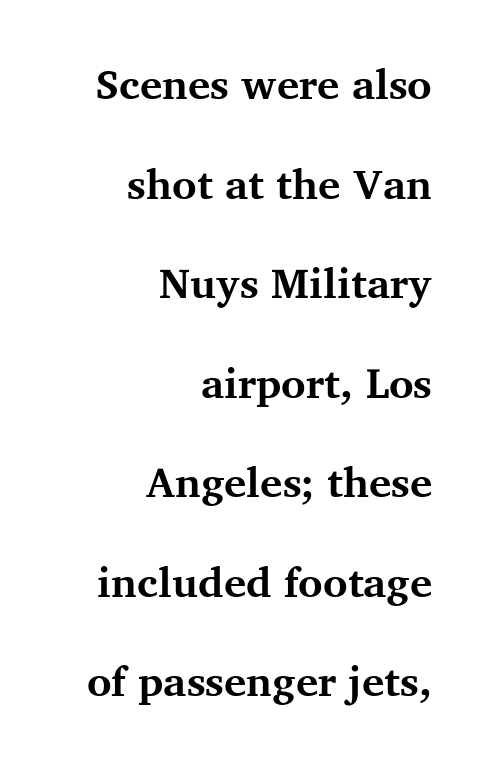
The image shows 42 px bold serif type, upright; set right-aligned, loose line spacing (2.37x), normal letter spacing, not underlined; medium stroke contrast and a medium x-height.
